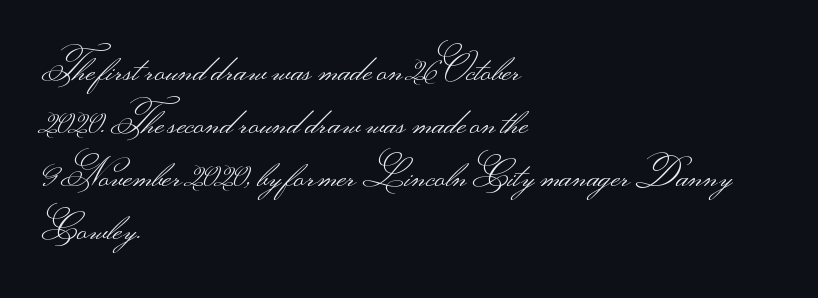
Q: Is the text bold? A: No.
Q: Is the text italic (slanted)? A: Yes.
Q: Is the typeface a serif or a sans-serif typeface? A: Sans-serif.
Q: Is the text underlined? A: No.
Q: How is the paragraph aligned? A: Left-aligned.
Q: Is the spacing between letters normal or unusually wide? A: Normal.
Q: Is the spacing between lines tight, normal or loose? A: Normal.
Q: Width (condensed, normal, or wide)? A: Wide.
Q: Stroke contrast? A: Medium.
Q: Monospaced? A: No.
